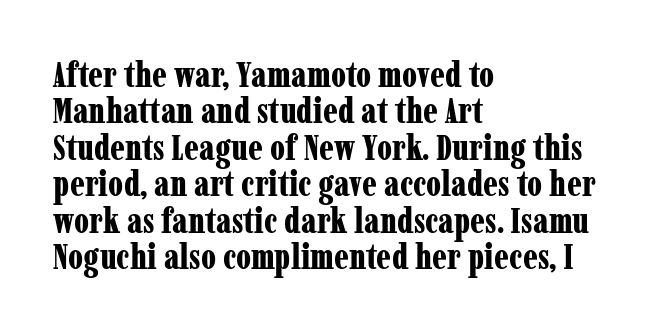
The passage shown is typed in a proportional face where columns would drift. The glyphs have the mass of a bold cut. One-word summary of the alignment: left. The designer dialed line spacing down below the default. These lines keep a tight, regular rhythm from letter to letter.
